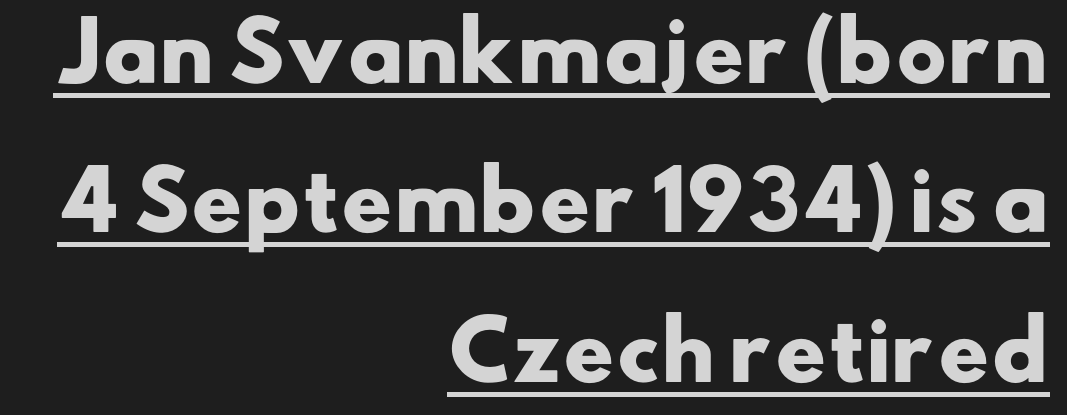
{"serif": "no", "bold": "yes", "weight": "heavy", "width": "wide", "stroke_contrast": "low", "x_height": "small", "monospaced": "no", "underline": "yes", "align": "right", "line_spacing_ratio": 1.89, "letter_spacing": "normal", "letter_spacing_em": 0.0, "glyph_px": 79}
